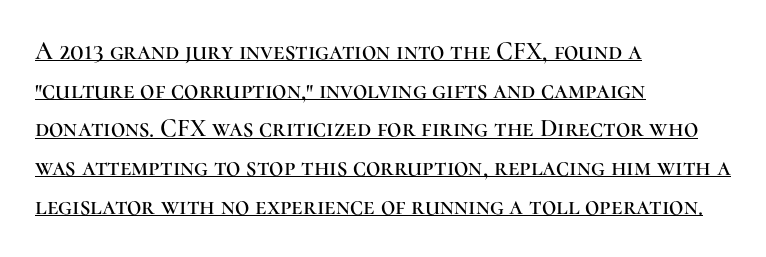
The image shows 25 px text type, upright; set left-aligned, normal line spacing (1.55x), normal letter spacing, underlined.
